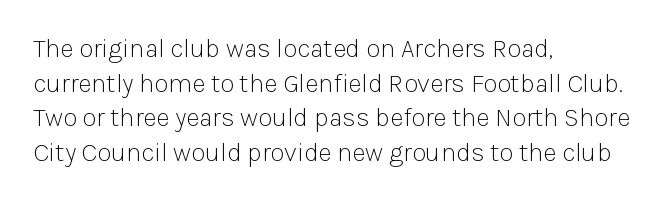
{"italic": "no", "bold": "no", "underline": "no", "align": "left", "line_spacing": "normal", "line_spacing_ratio": 1.33, "letter_spacing": "normal", "letter_spacing_em": 0.0, "glyph_px": 26}
